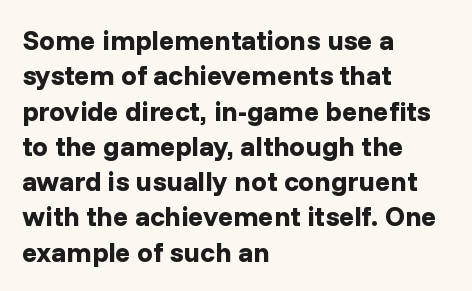
The image shows 28 px bold sans-serif type, upright; set left-aligned, normal line spacing (1.26x), normal letter spacing, not underlined; low stroke contrast and a medium x-height.
